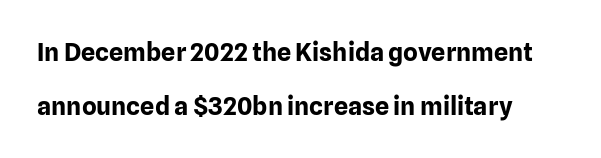
Q: Is the text bold? A: Yes.
Q: Is the text italic (slanted)? A: No, it is upright.
Q: Is the text underlined? A: No.
Q: Is the spacing between letters normal or unusually wide? A: Normal.
Q: Is the spacing between lines tight, normal or loose? A: Loose.
